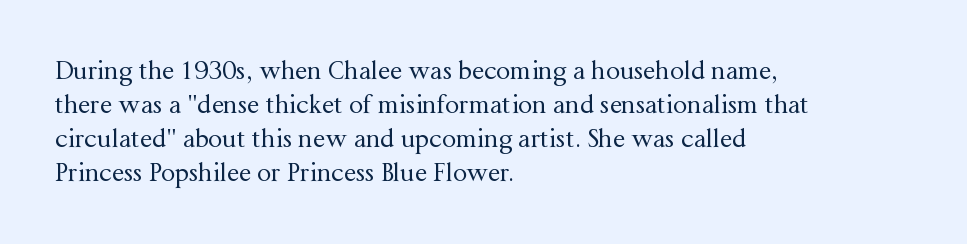
Q: Is the text bold? A: No.
Q: Is the text italic (slanted)? A: No, it is upright.
Q: Is the text underlined? A: No.
Q: How is the paragraph aligned? A: Left-aligned.
Q: Is the spacing between letters normal or unusually wide? A: Normal.
Q: Is the spacing between lines tight, normal or loose? A: Normal.
